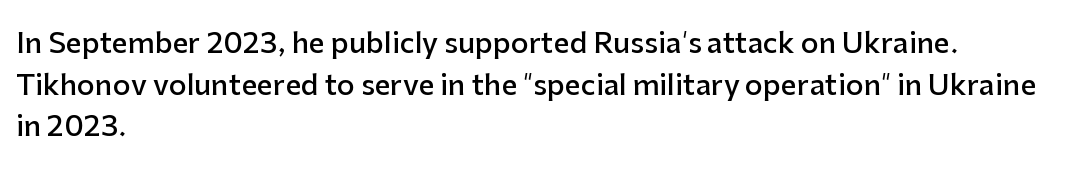
The image shows 28 px semibold sans-serif type, upright; set left-aligned, normal line spacing (1.49x), normal letter spacing, not underlined; low stroke contrast and a medium x-height.
